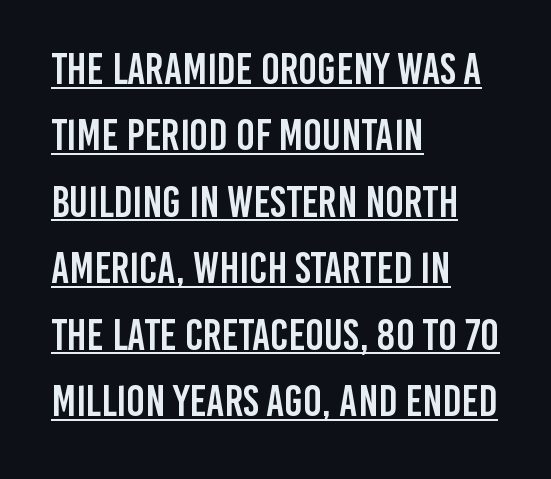
I'd call this a sans setting — the letters go barefoot. Each line starts at the same left margin while the right side varies. The specimen includes a rule beneath the text block's lines. Proportional: the letters do not fall into vertical columns. Successive baselines arrive at the customary interval. The letters sit at their default tracking, neither squeezed nor spread.
